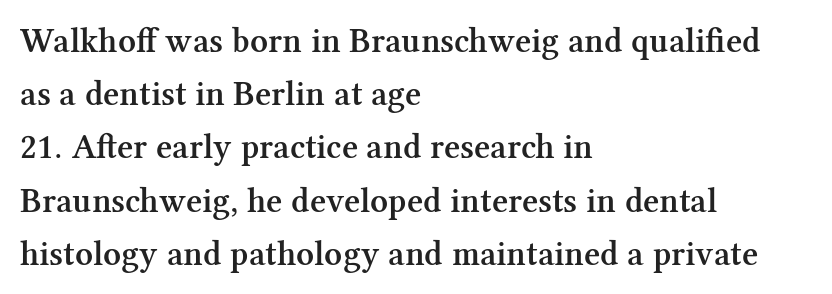
Line spacing here is normal. Here the designer chose a conventional face with non-uniform glyph widths. The typesetting leans somewhat heavy: a semibold. Characters remain perfectly vertical along every line.
